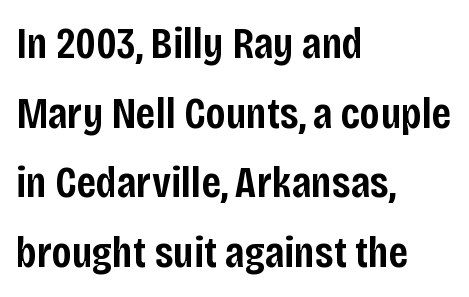
{"serif": "no", "italic": "no", "bold": "semi", "weight": "semibold", "width": "condensed", "stroke_contrast": "low", "x_height": "large", "monospaced": "no", "underline": "no", "align": "left", "line_spacing": "normal", "line_spacing_ratio": 1.55, "letter_spacing": "normal", "letter_spacing_em": 0.0, "glyph_px": 45}
